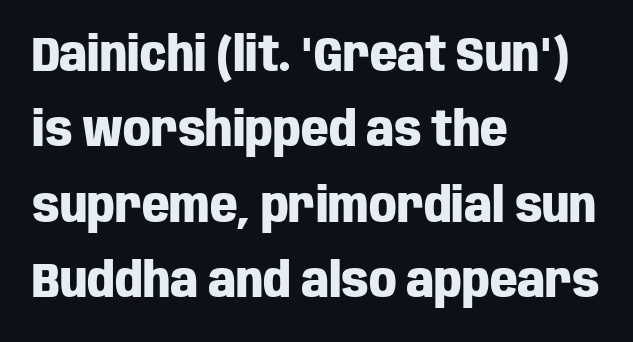
{"serif": "no", "italic": "no", "bold": "yes", "weight": "heavy", "width": "condensed", "stroke_contrast": "low", "x_height": "large", "monospaced": "no", "underline": "no", "align": "left", "line_spacing": "normal", "line_spacing_ratio": 1.57, "letter_spacing": "normal", "letter_spacing_em": 0.0, "glyph_px": 48}
